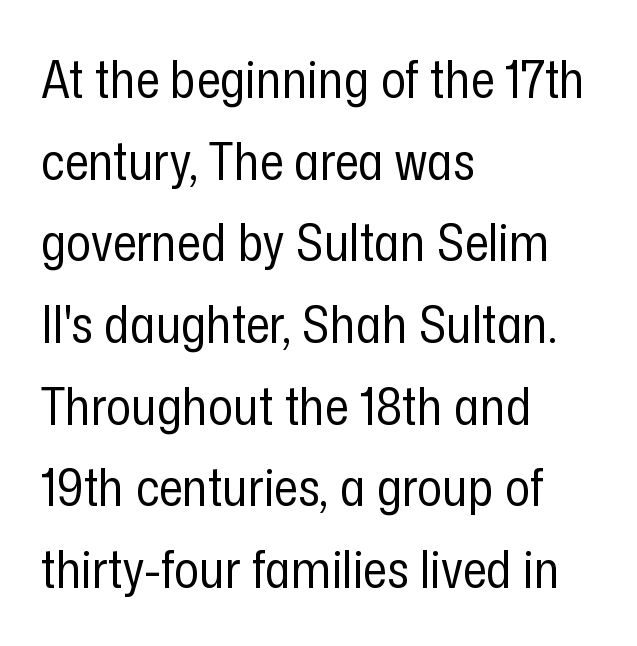
The image shows 52 px regular-weight, condensed sans-serif type, upright; set left-aligned, normal line spacing (1.57x), normal letter spacing, not underlined; low stroke contrast and a medium x-height.
